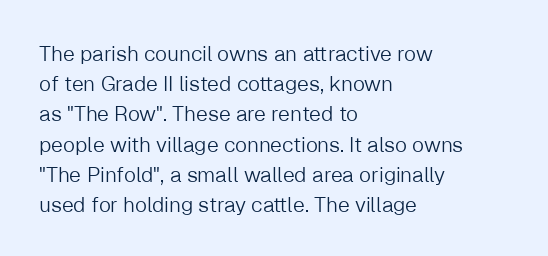
The image shows 21 px text type, upright; set left-aligned, normal line spacing (1.44x), normal letter spacing, not underlined.
